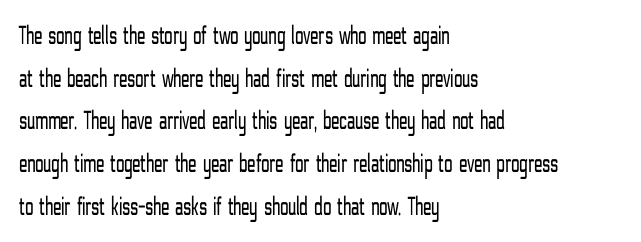
The ragged edge is on the right, which tells us the setting is flush left. Vertical strokes here are truly vertical. Heaviness? Minimal to ordinary, like unemphasized prose. Lines of text with bare space underneath.
